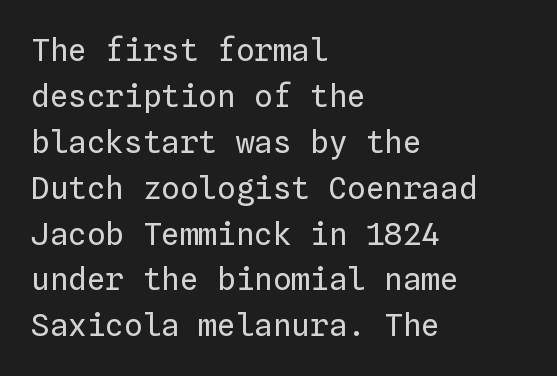
{"italic": "no", "bold": "no", "weight": "regular", "width": "normal", "stroke_contrast": "low", "x_height": "medium", "monospaced": "yes", "underline": "no", "align": "left", "line_spacing": "normal", "line_spacing_ratio": 1.48, "letter_spacing": "normal", "letter_spacing_em": 0.0, "glyph_px": 31}
